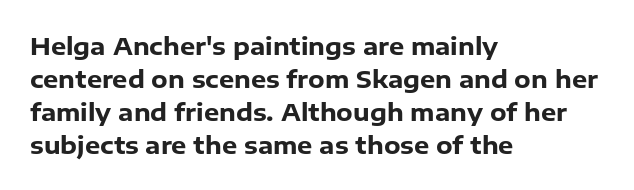
The tracking reads as untouched default to a designer's eye. Check the space under the baseline: it is left empty. The letters stand straight up with perfectly vertical stems. Each line starts at the same left margin while the right side varies. Weight check: bold — yes, fully. These lines sit exactly where default settings would place them.
